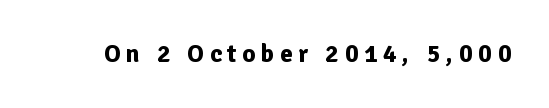
Q: Is the text bold? A: Yes.
Q: Is the text italic (slanted)? A: No, it is upright.
Q: Is the text underlined? A: No.
Q: Is the spacing between letters normal or unusually wide? A: Unusually wide.
